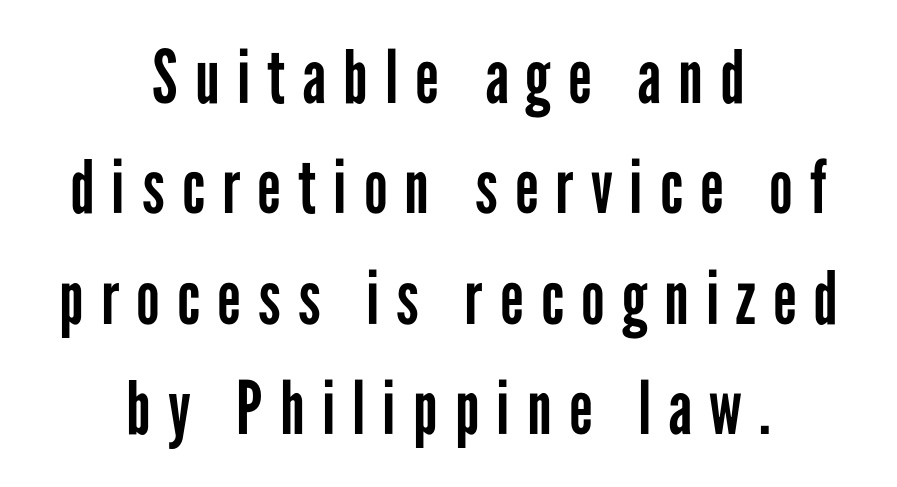
Q: Is the text bold? A: No.
Q: Is the text italic (slanted)? A: No, it is upright.
Q: Is the typeface a serif or a sans-serif typeface? A: Sans-serif.
Q: Is the text underlined? A: No.
Q: How is the paragraph aligned? A: Centered.
Q: Is the spacing between letters normal or unusually wide? A: Unusually wide.
Q: Is the spacing between lines tight, normal or loose? A: Normal.
Q: Width (condensed, normal, or wide)? A: Condensed.
Q: Stroke contrast? A: Low.
Q: x-height? A: Medium.
Q: Monospaced? A: No.
